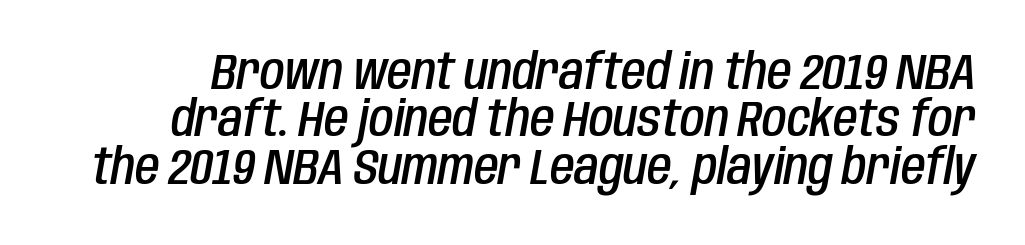
The image shows 50 px semibold, condensed type, italic (leaning right); set tight line spacing (0.95x), normal letter spacing, not underlined; low stroke contrast and a large x-height.
